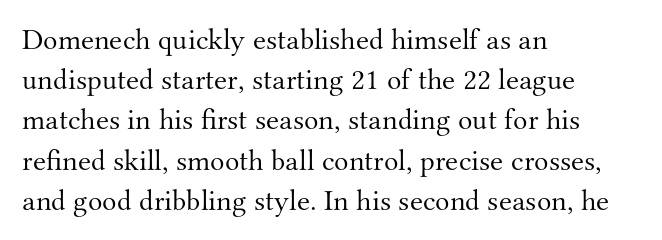
{"serif": "yes", "italic": "no", "bold": "no", "weight": "light", "width": "normal", "stroke_contrast": "medium", "x_height": "small", "monospaced": "no", "underline": "no", "align": "left", "line_spacing": "normal", "line_spacing_ratio": 1.34, "letter_spacing": "normal", "letter_spacing_em": 0.0, "glyph_px": 30}
